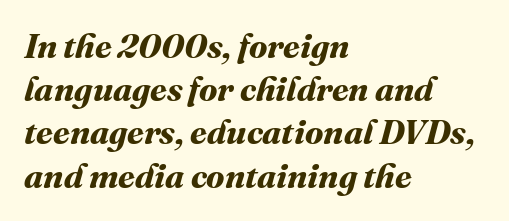
The image shows 34 px bold type; set left-aligned, normal line spacing (1.27x), normal letter spacing, not underlined; medium stroke contrast and a medium x-height.
